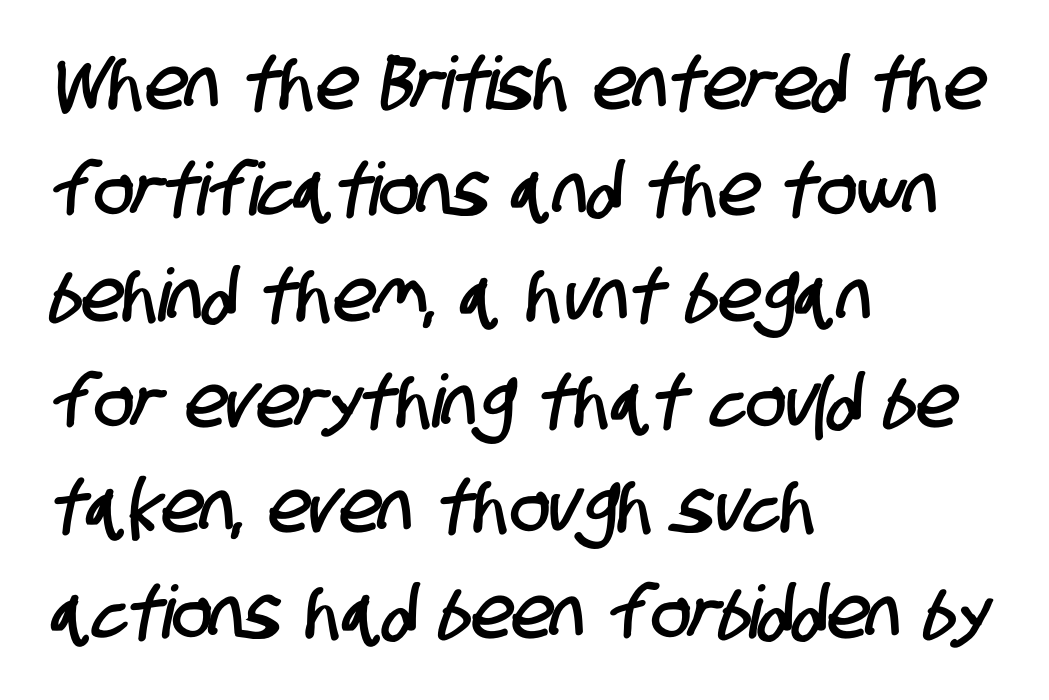
The image shows 73 px condensed sans-serif type; set left-aligned, normal line spacing (1.45x), normal letter spacing, not underlined; low stroke contrast and a large x-height.
